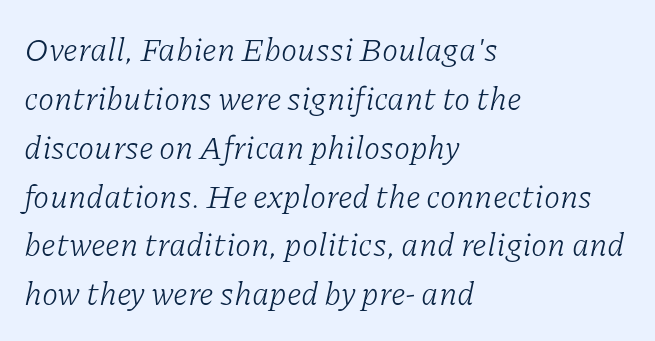
Q: Is the text bold? A: No.
Q: Is the text italic (slanted)? A: Yes, it leans right by about 11 degrees.
Q: Is the typeface a serif or a sans-serif typeface? A: Serif.
Q: Is the text underlined? A: No.
Q: How is the paragraph aligned? A: Left-aligned.
Q: Is the spacing between letters normal or unusually wide? A: Normal.
Q: Is the spacing between lines tight, normal or loose? A: Normal.
Q: Width (condensed, normal, or wide)? A: Normal.
Q: Stroke contrast? A: Low.
Q: x-height? A: Medium.
Q: Monospaced? A: No.
